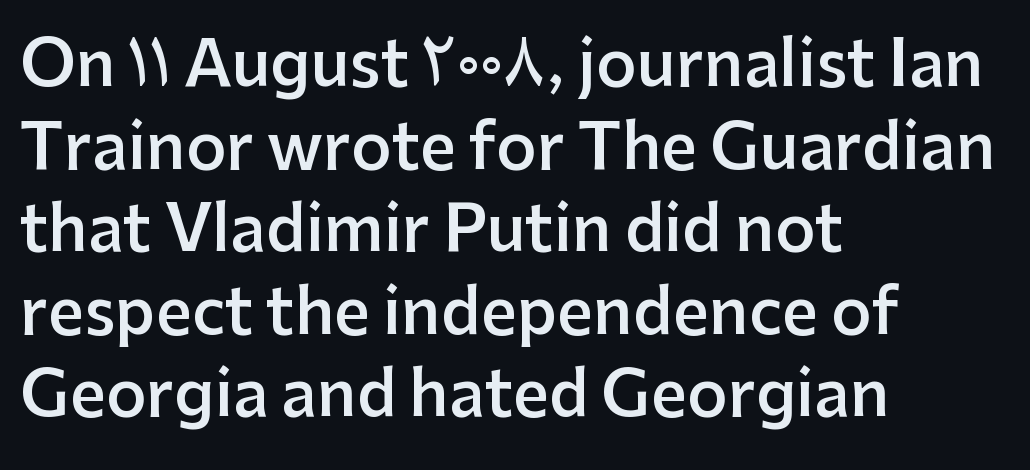
{"serif": "no", "italic": "no", "bold": "semi", "weight": "semibold", "width": "normal", "stroke_contrast": "low", "x_height": "medium", "monospaced": "no", "underline": "no", "align": "left", "line_spacing": "normal", "line_spacing_ratio": 1.31, "letter_spacing": "normal", "letter_spacing_em": 0.0, "glyph_px": 63}
